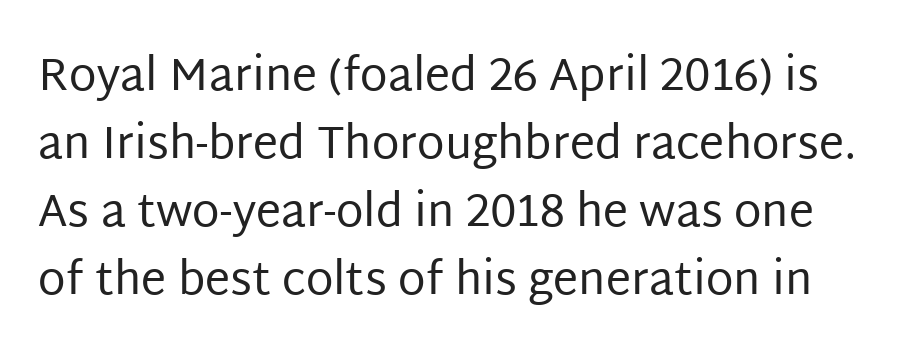
{"serif": "no", "italic": "no", "bold": "no", "weight": "regular", "width": "normal", "stroke_contrast": "low", "x_height": "large", "monospaced": "no", "underline": "no", "line_spacing": "normal", "line_spacing_ratio": 1.51, "letter_spacing": "normal", "letter_spacing_em": 0.0, "glyph_px": 45}
